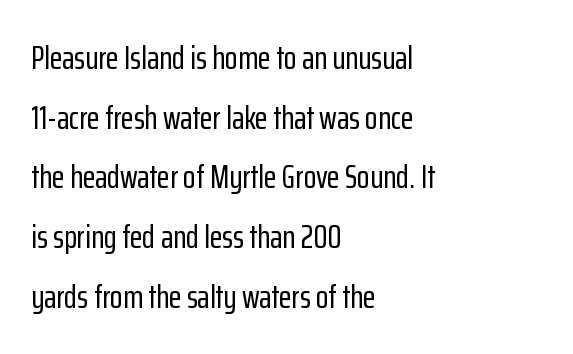
Quick note: underline off. If you drew a line through each stem, it would be perfectly vertical. A typesetter would call this proportional, since set widths differ per character. Does the copy run flush right? No — it runs flush left. Standard letterfit; no display-style spreading of the glyphs.
